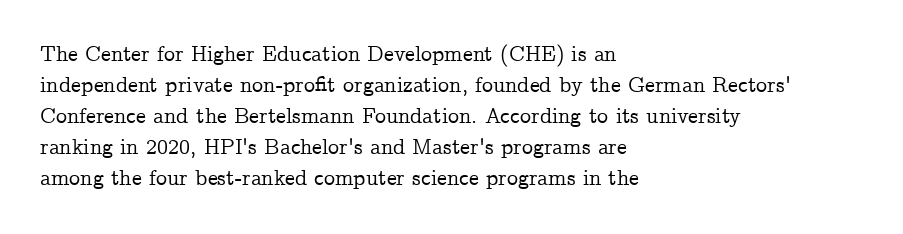
The image shows 22 px text type, upright; set left-aligned, normal line spacing (1.41x), normal letter spacing, not underlined.
